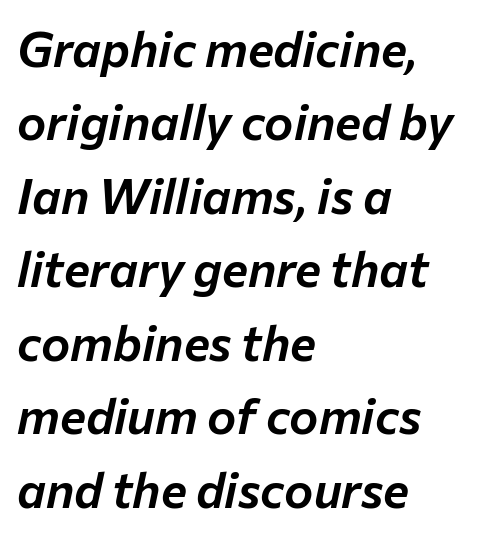
{"italic": "yes", "lean": "right", "slant_degrees": 12, "width": "normal", "stroke_contrast": "low", "x_height": "medium", "monospaced": "no", "underline": "no", "align": "left", "line_spacing": "normal", "line_spacing_ratio": 1.5, "letter_spacing": "normal", "letter_spacing_em": 0.0, "glyph_px": 49}
